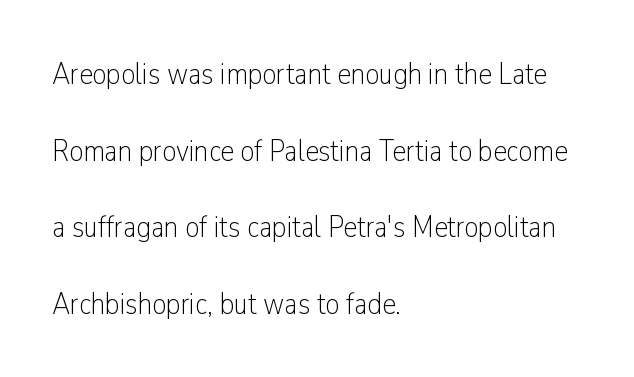
Q: Is the text bold? A: No.
Q: Is the text italic (slanted)? A: No, it is upright.
Q: Is the typeface a serif or a sans-serif typeface? A: Sans-serif.
Q: Is the text underlined? A: No.
Q: How is the paragraph aligned? A: Left-aligned.
Q: Is the spacing between letters normal or unusually wide? A: Normal.
Q: Is the spacing between lines tight, normal or loose? A: Loose.
Q: Width (condensed, normal, or wide)? A: Condensed.
Q: Stroke contrast? A: Low.
Q: x-height? A: Medium.
Q: Monospaced? A: No.
